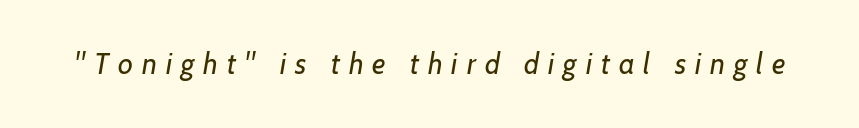
{"serif": "no", "bold": "no", "weight": "regular", "width": "normal", "stroke_contrast": "low", "x_height": "medium", "monospaced": "no", "underline": "no", "letter_spacing": "wide", "letter_spacing_em": 0.31, "glyph_px": 29}
